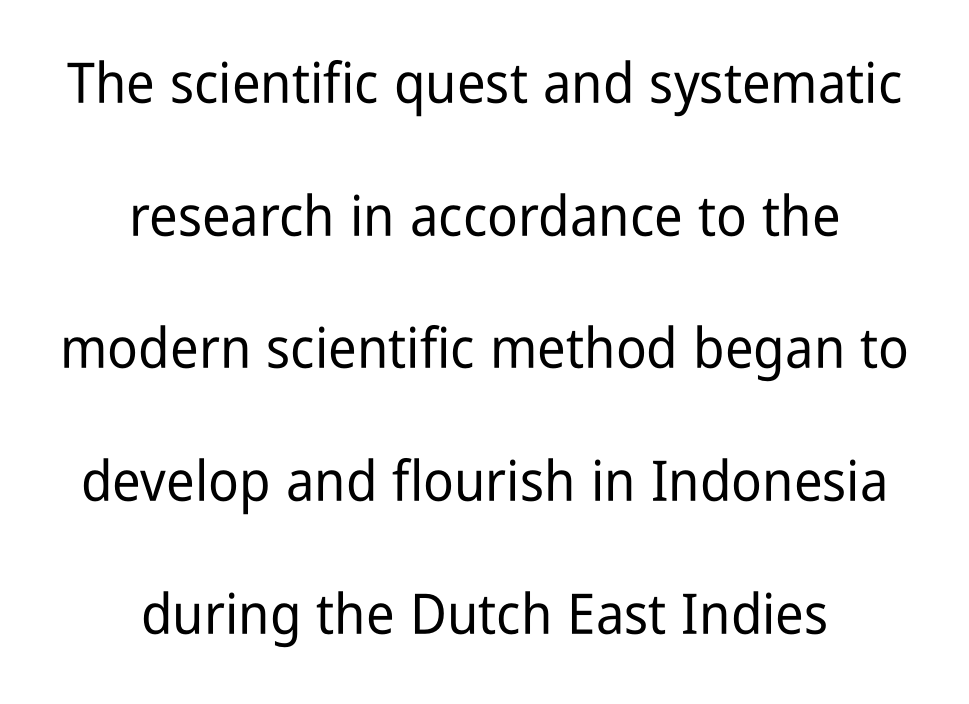
{"serif": "no", "italic": "no", "width": "condensed", "stroke_contrast": "low", "x_height": "medium", "monospaced": "no", "underline": "no", "align": "center", "line_spacing": "loose", "line_spacing_ratio": 2.37, "letter_spacing": "normal", "letter_spacing_em": 0.0, "glyph_px": 56}
